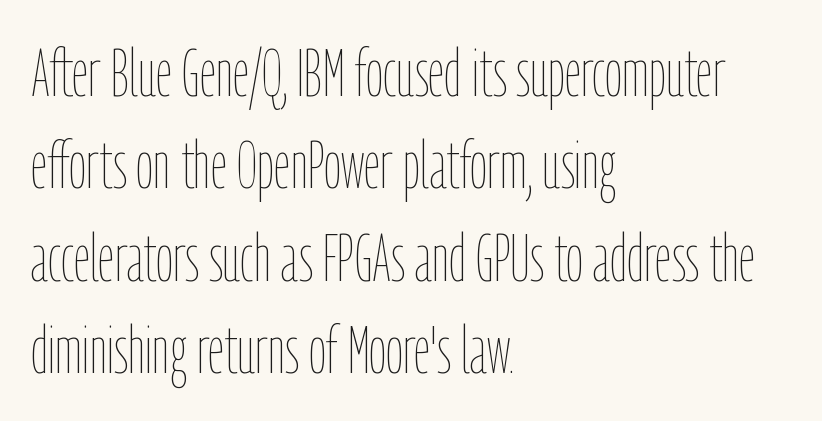
Q: Is the text bold? A: No.
Q: Is the text italic (slanted)? A: No, it is upright.
Q: Is the text underlined? A: No.
Q: How is the paragraph aligned? A: Left-aligned.
Q: Is the spacing between letters normal or unusually wide? A: Normal.
Q: Is the spacing between lines tight, normal or loose? A: Normal.
Q: Width (condensed, normal, or wide)? A: Condensed.
Q: Stroke contrast? A: Low.
Q: x-height? A: Medium.
Q: Monospaced? A: No.
